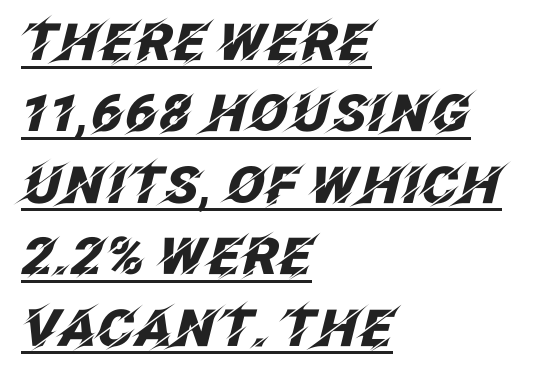
The characters look thick and weighty, a clear bold. These lines stack with their left ends in a neat column. Between one letter and the next there's only the usual sliver of space. Looks like regular typesetting: each glyph gets only the width it needs.
